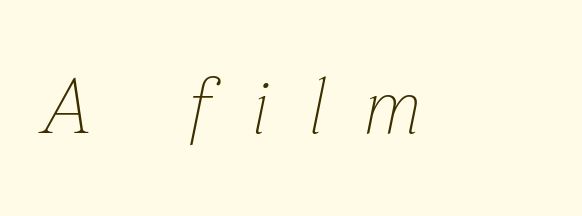
{"italic": "yes", "lean": "right", "slant_degrees": 12, "bold": "no", "weight": "thin", "width": "normal", "stroke_contrast": "low", "x_height": "medium", "monospaced": "no", "underline": "no", "letter_spacing": "wide", "letter_spacing_em": 0.49, "glyph_px": 78}
